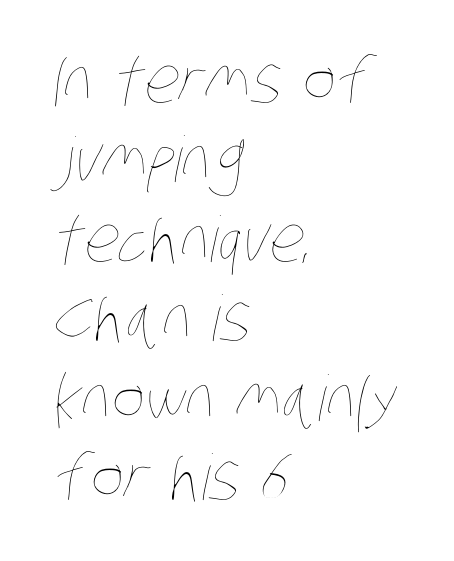
Q: Is the text bold? A: No.
Q: Is the text underlined? A: No.
Q: How is the paragraph aligned? A: Left-aligned.
Q: Is the spacing between letters normal or unusually wide? A: Normal.
Q: Is the spacing between lines tight, normal or loose? A: Normal.
Q: Width (condensed, normal, or wide)? A: Condensed.
Q: Stroke contrast? A: Low.
Q: x-height? A: Large.
Q: Monospaced? A: No.
